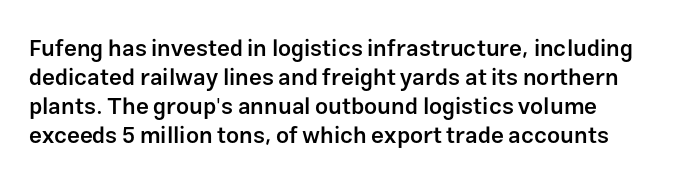
Q: Is the text bold? A: Semi-bold.
Q: Is the text italic (slanted)? A: No, it is upright.
Q: Is the text underlined? A: No.
Q: How is the paragraph aligned? A: Left-aligned.
Q: Is the spacing between letters normal or unusually wide? A: Normal.
Q: Is the spacing between lines tight, normal or loose? A: Normal.
